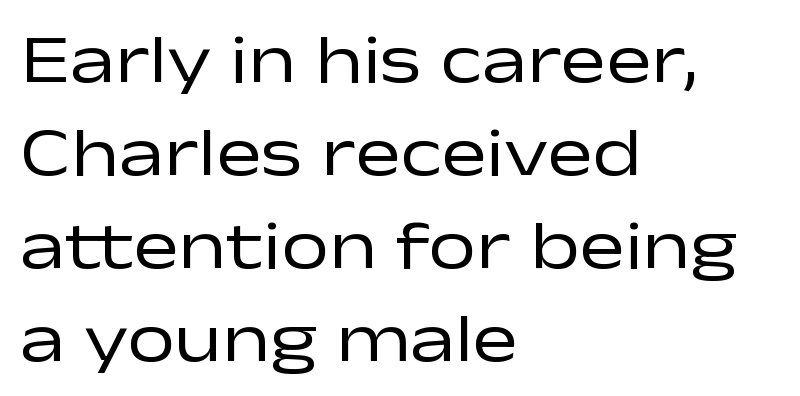
Q: Is the text bold? A: No.
Q: Is the text italic (slanted)? A: No, it is upright.
Q: Is the typeface a serif or a sans-serif typeface? A: Sans-serif.
Q: Is the text underlined? A: No.
Q: How is the paragraph aligned? A: Left-aligned.
Q: Is the spacing between letters normal or unusually wide? A: Normal.
Q: Is the spacing between lines tight, normal or loose? A: Normal.
Q: Width (condensed, normal, or wide)? A: Wide.
Q: Stroke contrast? A: Low.
Q: x-height? A: Medium.
Q: Monospaced? A: No.
